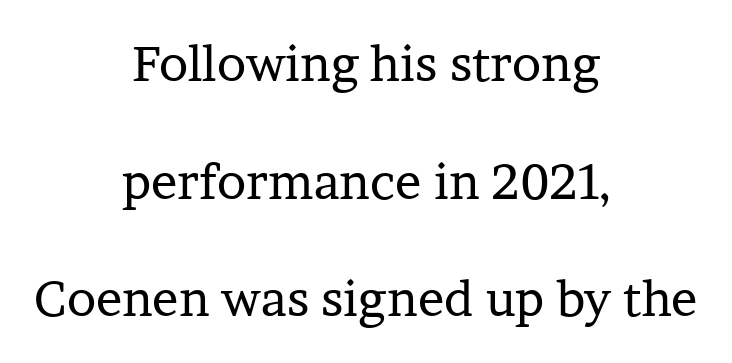
{"serif": "yes", "italic": "no", "bold": "no", "weight": "regular", "width": "normal", "stroke_contrast": "low", "x_height": "medium", "monospaced": "no", "underline": "no", "align": "center", "line_spacing": "loose", "line_spacing_ratio": 2.4, "letter_spacing": "normal", "letter_spacing_em": 0.0, "glyph_px": 49}
